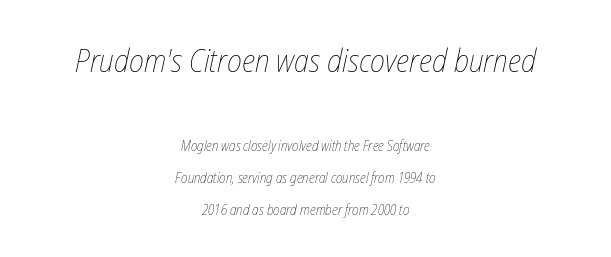
{"italic": "yes", "lean": "right", "slant_degrees": 12, "bold": "no", "weight": "thin", "width": "condensed", "stroke_contrast": "low", "x_height": "medium", "monospaced": "no", "underline": "no", "align": "center", "line_spacing": "loose", "line_spacing_ratio": 2.29, "letter_spacing": "normal", "letter_spacing_em": 0.0, "larger_block": "first", "size_ratio": 2.29, "glyph_px": 32}
